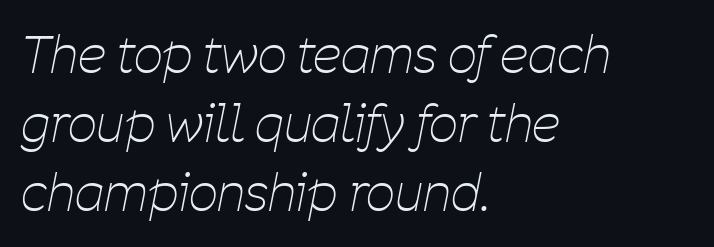
Q: Is the text bold? A: No.
Q: Is the text italic (slanted)? A: Yes, it leans right by about 11 degrees.
Q: Is the text underlined? A: No.
Q: How is the paragraph aligned? A: Left-aligned.
Q: Is the spacing between letters normal or unusually wide? A: Normal.
Q: Is the spacing between lines tight, normal or loose? A: Normal.
Q: Width (condensed, normal, or wide)? A: Condensed.
Q: Stroke contrast? A: Low.
Q: x-height? A: Medium.
Q: Monospaced? A: No.
